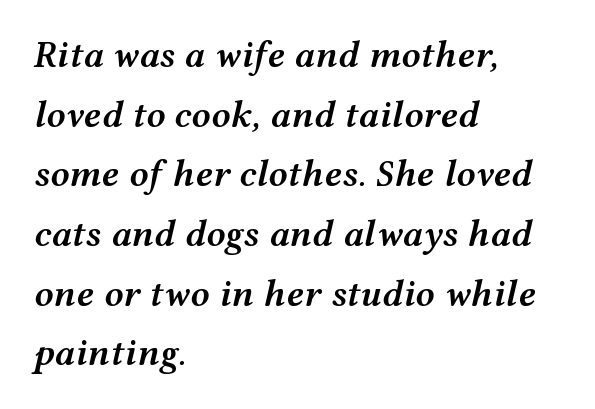
Q: Is the text bold? A: Semi-bold.
Q: Is the text italic (slanted)? A: Yes, it leans right by about 12 degrees.
Q: Is the text underlined? A: No.
Q: How is the paragraph aligned? A: Left-aligned.
Q: Is the spacing between letters normal or unusually wide? A: Normal.
Q: Is the spacing between lines tight, normal or loose? A: Normal.
Q: Width (condensed, normal, or wide)? A: Wide.
Q: Stroke contrast? A: Medium.
Q: x-height? A: Medium.
Q: Monospaced? A: No.
